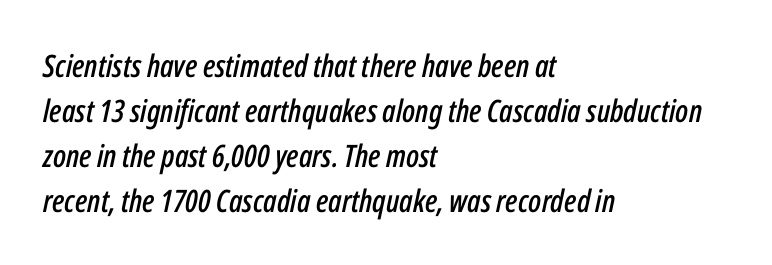
{"italic": "yes", "lean": "right", "slant_degrees": 12, "width": "condensed", "stroke_contrast": "low", "x_height": "medium", "monospaced": "no", "underline": "no", "align": "left", "line_spacing": "normal", "line_spacing_ratio": 1.45, "letter_spacing": "normal", "letter_spacing_em": 0.0, "glyph_px": 31}
